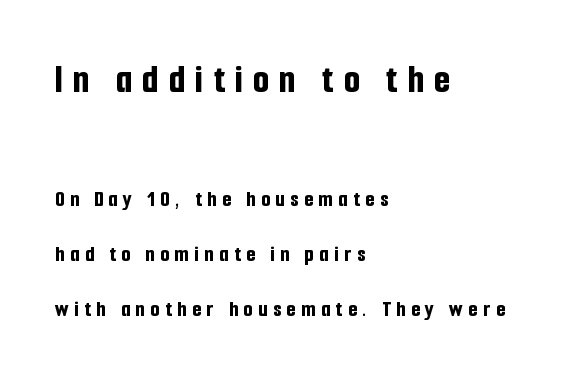
{"serif": "no", "italic": "no", "bold": "yes", "weight": "bold", "width": "condensed", "stroke_contrast": "low", "x_height": "medium", "monospaced": "no", "underline": "no", "align": "left", "line_spacing": "loose", "line_spacing_ratio": 2.38, "letter_spacing": "wide", "letter_spacing_em": 0.25, "larger_block": "first", "size_ratio": 1.78, "glyph_px": 41}
